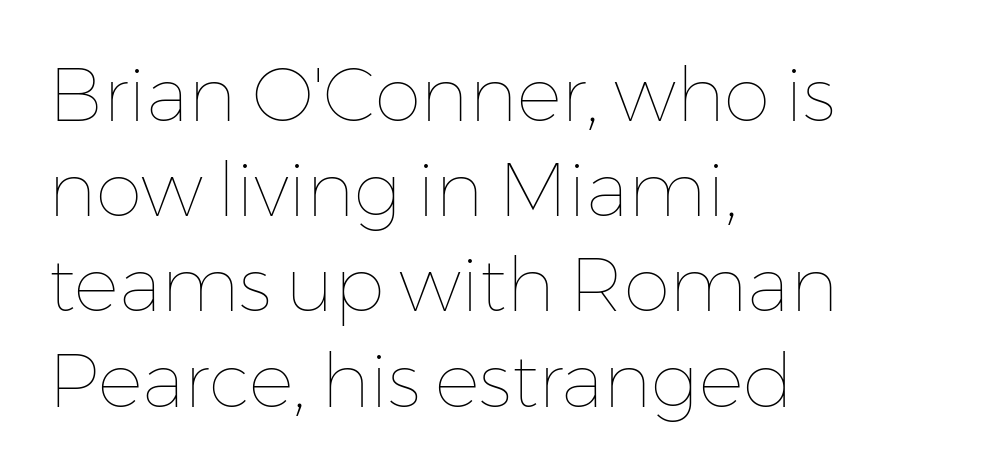
The image shows 75 px thin type, upright; set left-aligned, normal line spacing (1.27x), normal letter spacing, not underlined; low stroke contrast and a medium x-height.
